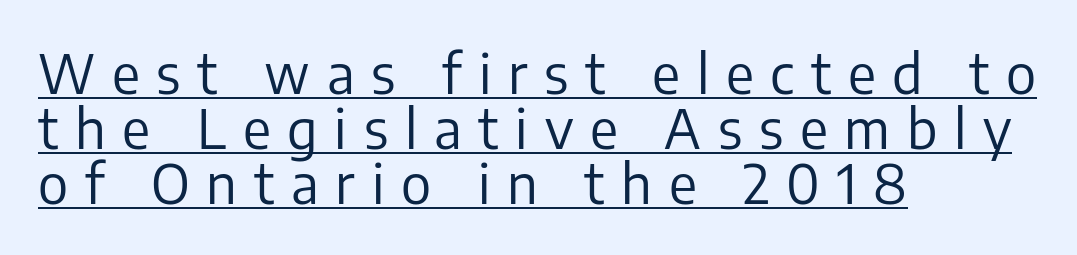
Here the designer chose a conventional face with non-uniform glyph widths. Every row of glyphs begins at an identical x-position on the left. On a weight scale, this lands at 450 or below. The face used here is rendered with a markedly widened letterfit.
